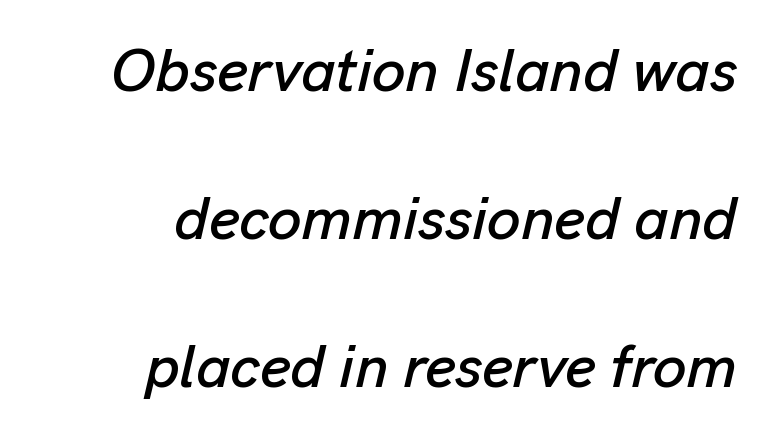
{"italic": "yes", "lean": "right", "slant_degrees": 13, "width": "normal", "stroke_contrast": "low", "x_height": "medium", "monospaced": "no", "underline": "no", "align": "right", "line_spacing": "loose", "line_spacing_ratio": 2.47, "letter_spacing": "normal", "letter_spacing_em": 0.0, "glyph_px": 60}
